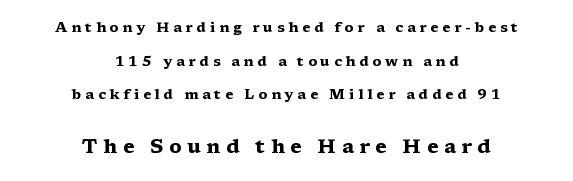
Q: Is the text bold? A: Yes.
Q: Is the text italic (slanted)? A: No, it is upright.
Q: Is the text underlined? A: No.
Q: How is the paragraph aligned? A: Centered.
Q: Is the spacing between letters normal or unusually wide? A: Unusually wide.
Q: Is the spacing between lines tight, normal or loose? A: Loose.
Q: Which block of text is set in a larger size, the first (top) or the second (bottom)? A: The second (bottom) one.
